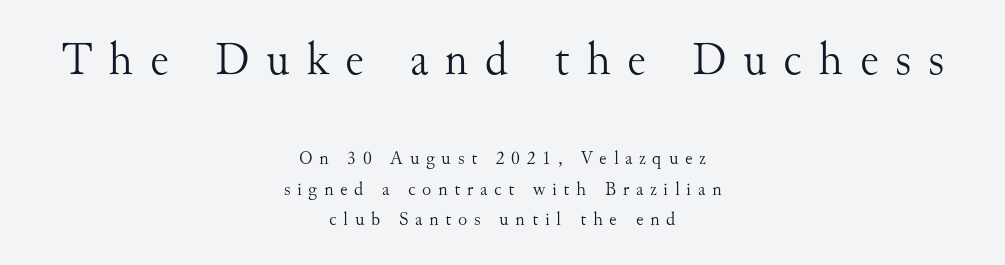
The image shows 47 px light serif type, upright; set centered, normal line spacing (1.59x), unusually wide letter spacing (+0.35 em), not underlined; the first (top) block is 2.47x larger; medium stroke contrast and a small x-height.
